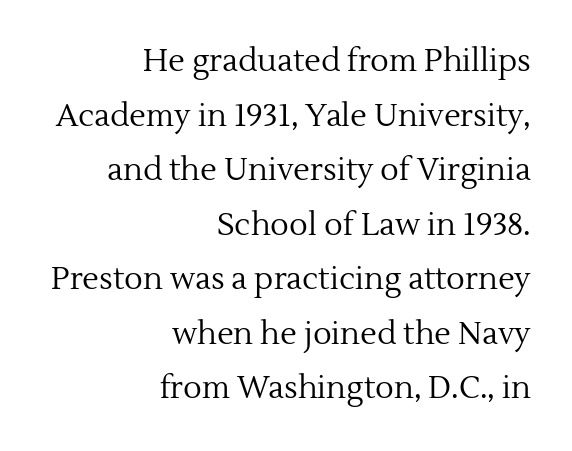
The image shows 31 px regular-weight serif type, upright; set right-aligned, line spacing 1.76x, normal letter spacing, not underlined; a medium x-height.
